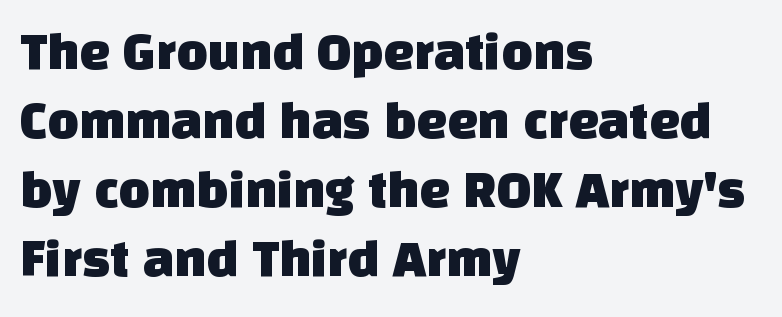
A clean baseline with only descenders dipping below it. Letter spacing: default. These lines sit exactly where default settings would place them. A typesetter would label this face a sans. Proportional: the letters do not fall into vertical columns. The paragraph has a hard left edge and a soft right edge.
